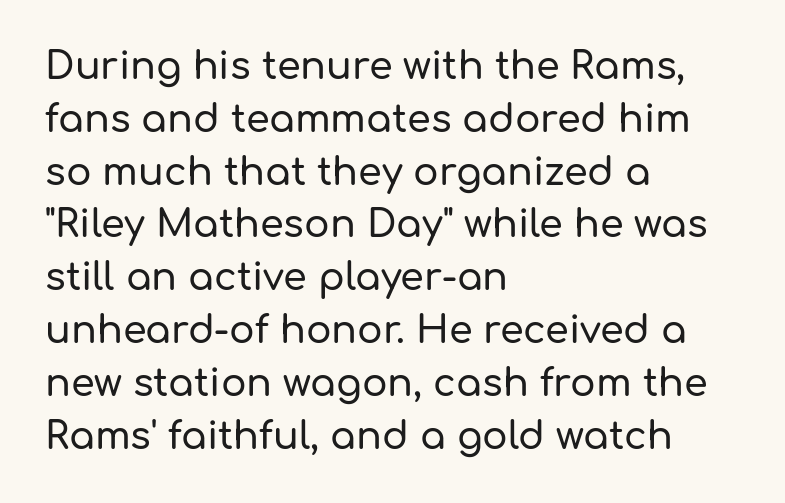
The passage is arranged the way most books set body copy — flush left. You could not count columns in this text — the font is proportionally spaced. This sample uses plain, unmodified letter spacing. The font's upright variant was chosen for this text.
